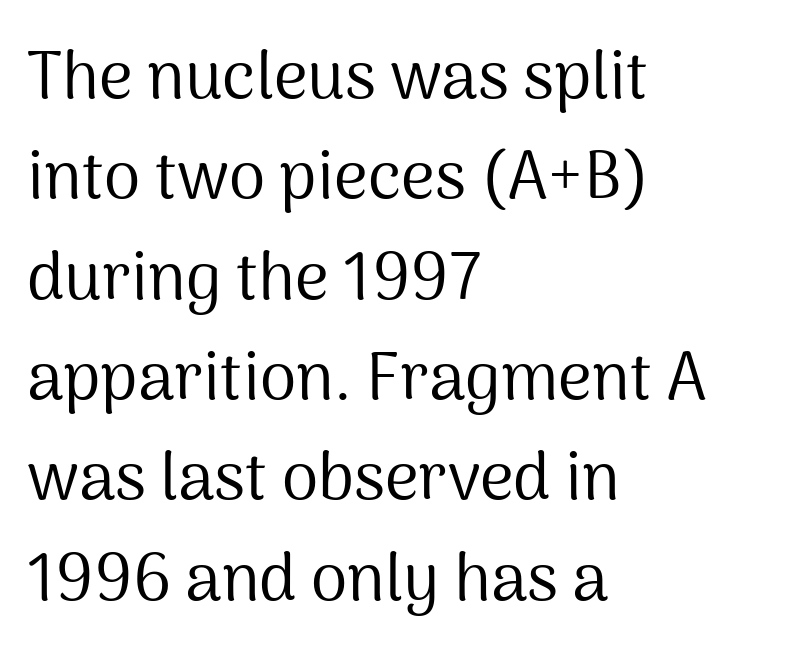
The typography opts for an upright posture over an oblique one. The rendering uses natural spacing where letterforms have individual widths. Type style note: lacks serifs. Regular leading. Plain, unruled lines of type.
